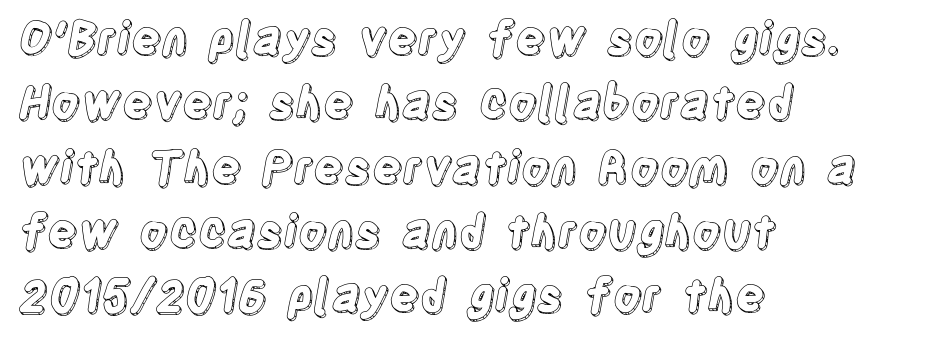
How would I describe the line gaps? Plain and ordinary. The rendering uses natural spacing where letterforms have individual widths. The face used here is rendered with its standard letterfit. A student would call this left alignment; a typographer would say flush left, rag right. Glance below the letters and you will spot only blank space.
